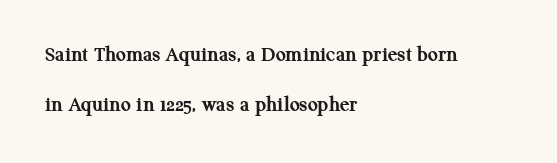
Ascenders rise straight up at ninety degrees. Observe the ordinary spacing: letters are neighbours, not strangers. Every letter is thick-stroked: bold, no question. Successive baselines arrive slowly, with a big drop between each.
